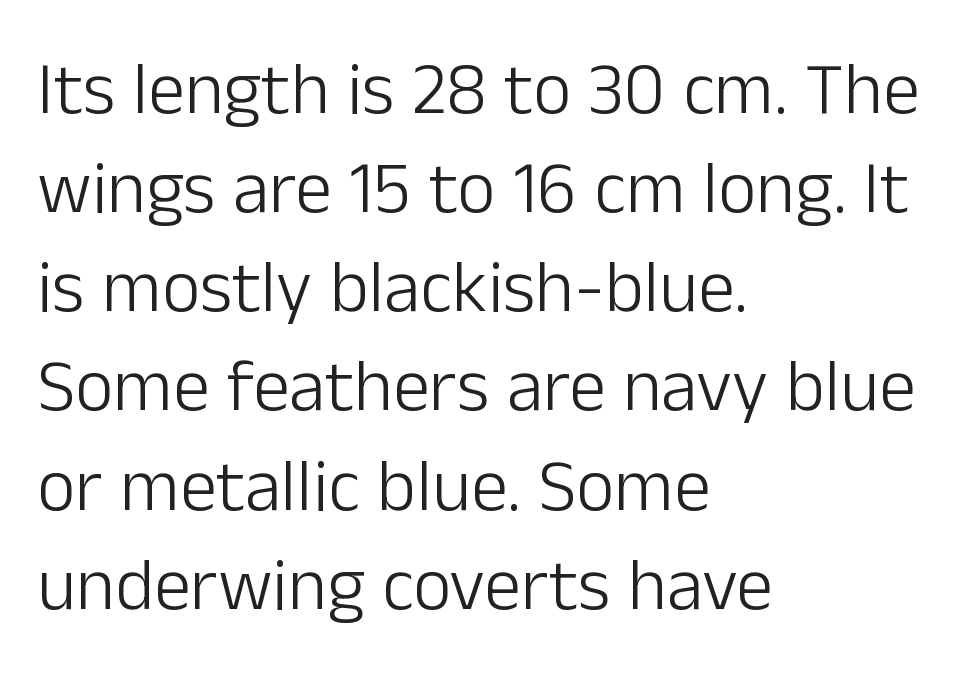
Q: Is the text bold? A: No.
Q: Is the text italic (slanted)? A: No, it is upright.
Q: Is the typeface a serif or a sans-serif typeface? A: Sans-serif.
Q: Is the text underlined? A: No.
Q: How is the paragraph aligned? A: Left-aligned.
Q: Is the spacing between letters normal or unusually wide? A: Normal.
Q: Is the spacing between lines tight, normal or loose? A: Normal.
Q: Width (condensed, normal, or wide)? A: Normal.
Q: Stroke contrast? A: Low.
Q: x-height? A: Medium.
Q: Monospaced? A: No.
